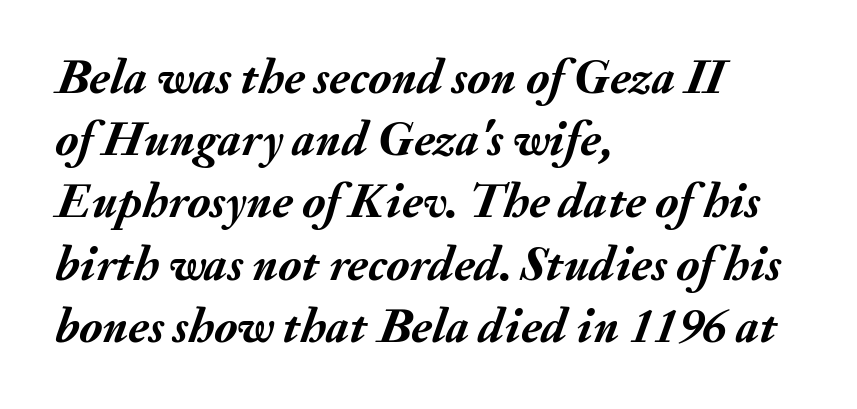
Q: Is the text bold? A: Yes.
Q: Is the text italic (slanted)? A: Yes, it leans right by about 20 degrees.
Q: Is the text underlined? A: No.
Q: How is the paragraph aligned? A: Left-aligned.
Q: Is the spacing between letters normal or unusually wide? A: Normal.
Q: Is the spacing between lines tight, normal or loose? A: Normal.
Q: Width (condensed, normal, or wide)? A: Normal.
Q: Stroke contrast? A: Medium.
Q: x-height? A: Small.
Q: Monospaced? A: No.
